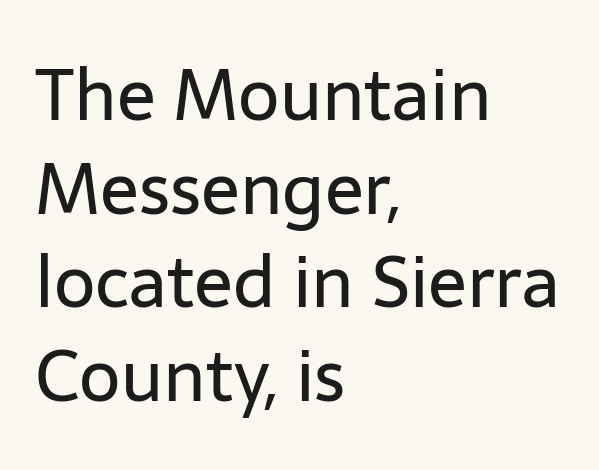
The image shows 72 px regular-weight sans-serif type, upright; set left-aligned, normal line spacing (1.3x), normal letter spacing, not underlined; low stroke contrast and a medium x-height.
